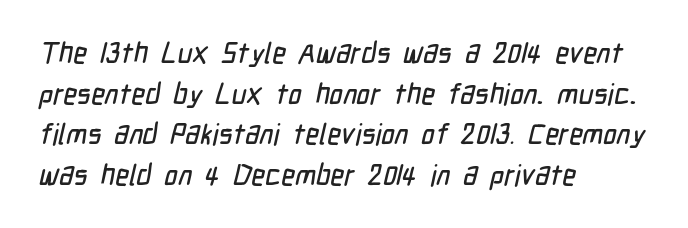
How are the letters spaced? Ordinarily, with no added tracking. What's the leading like? Ordinary, nothing unusual. A typesetter would call this proportional, since set widths differ per character. Anything drawn beneath the words? Only blank space. Font category for this specimen: sans-serif.
